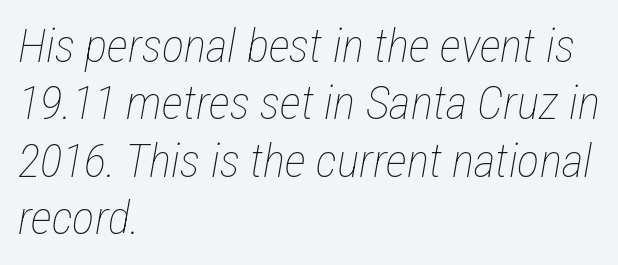
The image shows 47 px thin, condensed type, italic (leaning right); set left-aligned, line spacing 1.22x, normal letter spacing, not underlined; low stroke contrast and a medium x-height.
